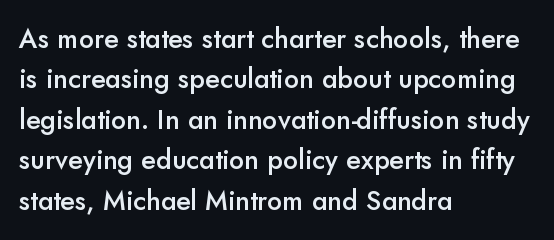
Glyph-to-glyph distance matches everyday printed text. Beneath every word, the page is bare. What's the leading like? Ordinary, nothing unusual. Typographic density is moderately raised because the face is semibold. Vertical strokes here are truly vertical.
